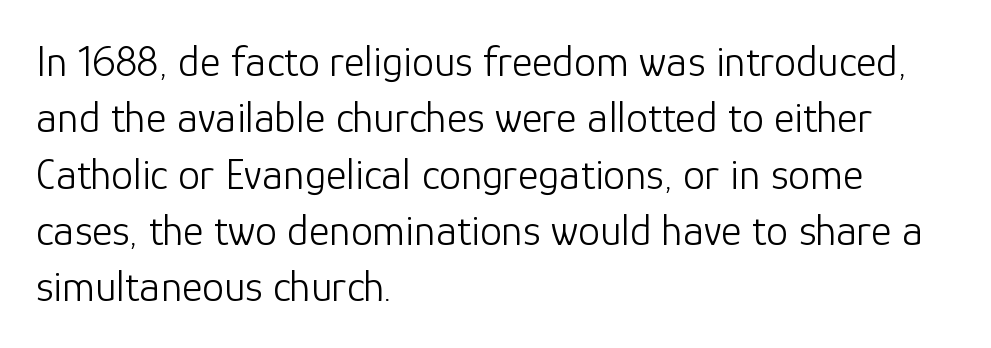
Q: Is the text bold? A: No.
Q: Is the text italic (slanted)? A: No, it is upright.
Q: Is the typeface a serif or a sans-serif typeface? A: Sans-serif.
Q: Is the text underlined? A: No.
Q: How is the paragraph aligned? A: Left-aligned.
Q: Is the spacing between letters normal or unusually wide? A: Normal.
Q: Is the spacing between lines tight, normal or loose? A: Normal.
Q: Width (condensed, normal, or wide)? A: Normal.
Q: Stroke contrast? A: Low.
Q: x-height? A: Medium.
Q: Monospaced? A: No.
